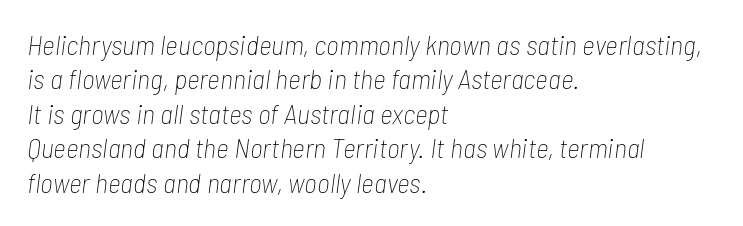
Q: Is the text bold? A: No.
Q: Is the text italic (slanted)? A: Yes, it leans right by about 7 degrees.
Q: Is the text underlined? A: No.
Q: How is the paragraph aligned? A: Left-aligned.
Q: Is the spacing between letters normal or unusually wide? A: Normal.
Q: Width (condensed, normal, or wide)? A: Condensed.
Q: Stroke contrast? A: Low.
Q: x-height? A: Medium.
Q: Monospaced? A: No.
